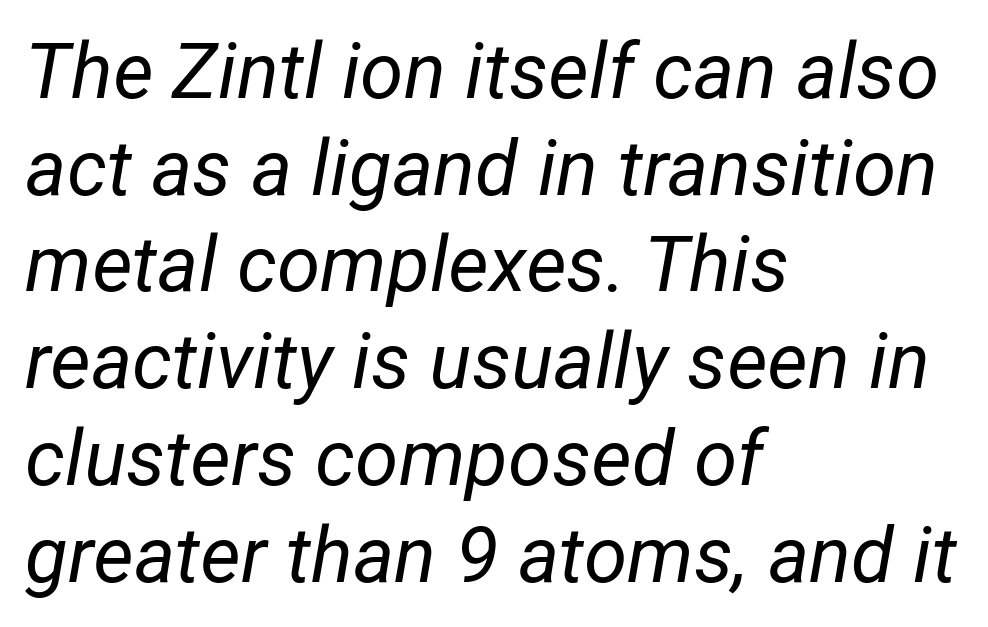
{"italic": "yes", "lean": "right", "slant_degrees": 12, "bold": "no", "weight": "regular", "width": "normal", "stroke_contrast": "low", "x_height": "medium", "monospaced": "no", "underline": "no", "align": "left", "line_spacing_ratio": 1.24, "letter_spacing": "normal", "letter_spacing_em": 0.0, "glyph_px": 78}
